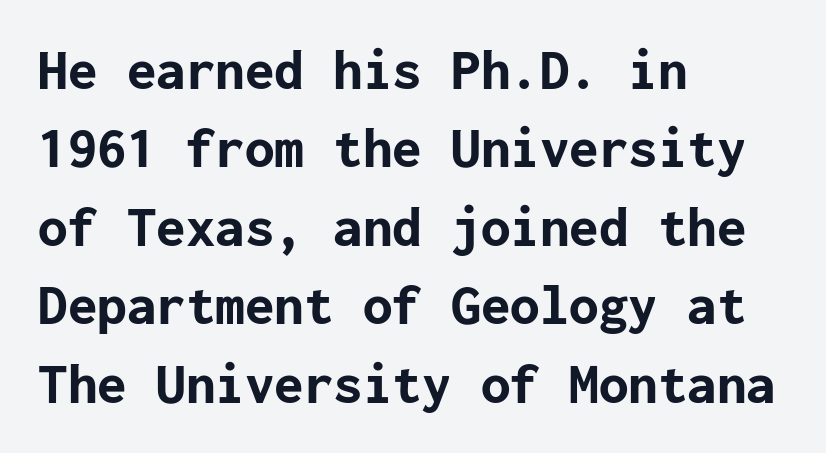
This sample uses an upright cut, with every glyph sitting square on the baseline. Does the leading feel generous? No, just average. Nothing unusual about the tracking: characters are spaced as the font intends. The characters display no serif detailing; their extremities are plain. The characters look thick and weighty, a clear bold.
